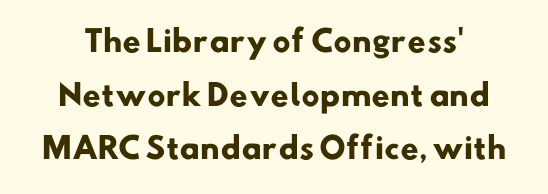
The characters look thick and weighty, a clear bold. Descenders are the only things crossing below the line. Regarding serifs, this sample does without them. Do the characters align in a grid? No, the font is proportional. The gaps between neighbouring characters are ordinary and unremarkable.
